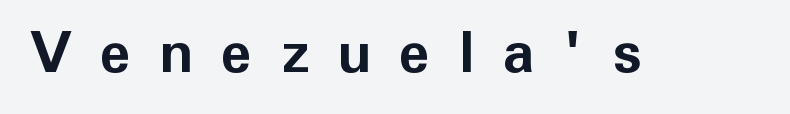
{"serif": "no", "italic": "no", "bold": "yes", "weight": "bold", "width": "normal", "stroke_contrast": "low", "x_height": "medium", "monospaced": "no", "underline": "no", "letter_spacing": "wide", "letter_spacing_em": 0.49, "glyph_px": 57}
